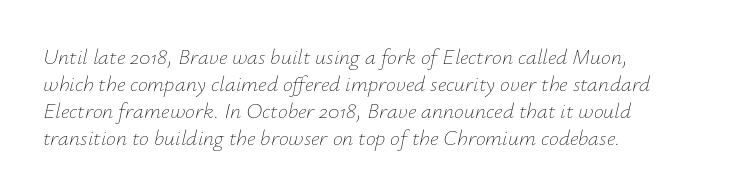
{"italic": "yes", "lean": "right", "slant_degrees": 12, "bold": "no", "underline": "no", "align": "left", "line_spacing_ratio": 1.22, "letter_spacing": "normal", "letter_spacing_em": 0.0, "glyph_px": 22}
